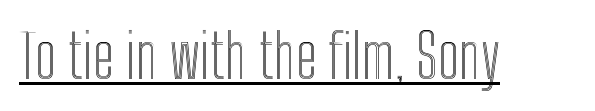
You can see a thin bar hugging the bottom of the glyphs. The letters stand upright; this is a roman face. The letters sit at their default tracking, neither squeezed nor spread. Spacing verdict: proportional, widths tailored to each character.
